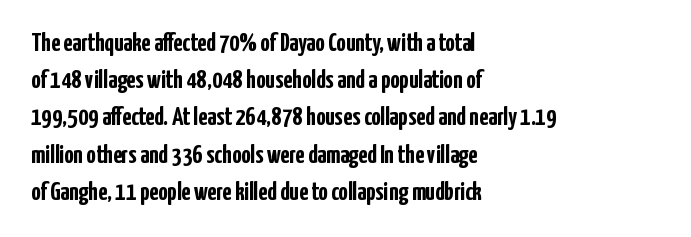
{"italic": "no", "bold": "yes", "underline": "no", "align": "left", "line_spacing": "normal", "line_spacing_ratio": 1.43, "letter_spacing": "normal", "letter_spacing_em": 0.0, "glyph_px": 26}
